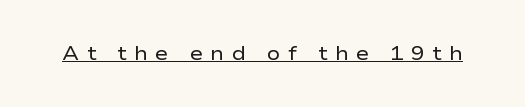
Q: Is the text bold? A: No.
Q: Is the text italic (slanted)? A: No, it is upright.
Q: Is the text underlined? A: Yes.
Q: Is the spacing between letters normal or unusually wide? A: Unusually wide.
